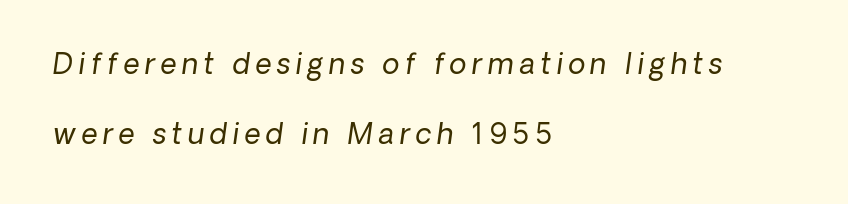
Q: Is the text bold? A: No.
Q: Is the typeface a serif or a sans-serif typeface? A: Sans-serif.
Q: Is the text underlined? A: No.
Q: How is the paragraph aligned? A: Left-aligned.
Q: Is the spacing between letters normal or unusually wide? A: Unusually wide.
Q: Is the spacing between lines tight, normal or loose? A: Loose.
Q: Width (condensed, normal, or wide)? A: Normal.
Q: Stroke contrast? A: Low.
Q: x-height? A: Medium.
Q: Monospaced? A: No.
